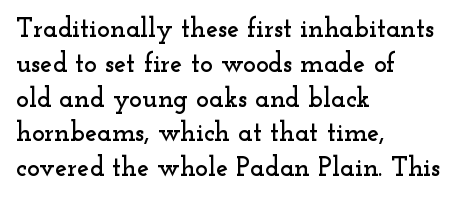
{"italic": "no", "underline": "no", "align": "left", "line_spacing": "normal", "line_spacing_ratio": 1.29, "letter_spacing": "normal", "letter_spacing_em": 0.0, "glyph_px": 27}
